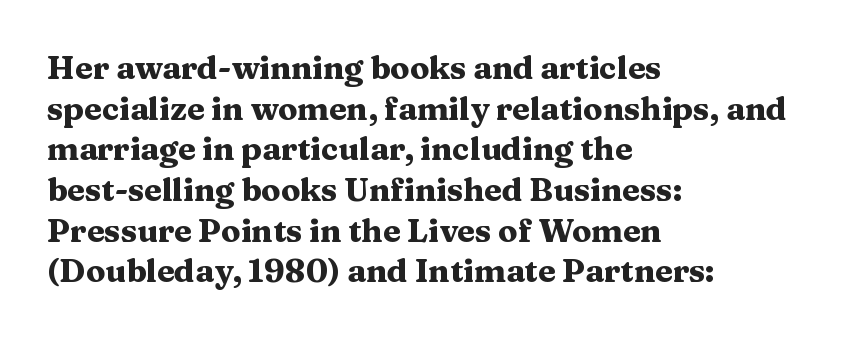
Q: Is the text bold? A: Yes.
Q: Is the text italic (slanted)? A: No, it is upright.
Q: Is the typeface a serif or a sans-serif typeface? A: Serif.
Q: Is the text underlined? A: No.
Q: How is the paragraph aligned? A: Left-aligned.
Q: Is the spacing between letters normal or unusually wide? A: Normal.
Q: Is the spacing between lines tight, normal or loose? A: Normal.
Q: Width (condensed, normal, or wide)? A: Wide.
Q: Stroke contrast? A: Medium.
Q: x-height? A: Medium.
Q: Monospaced? A: No.
